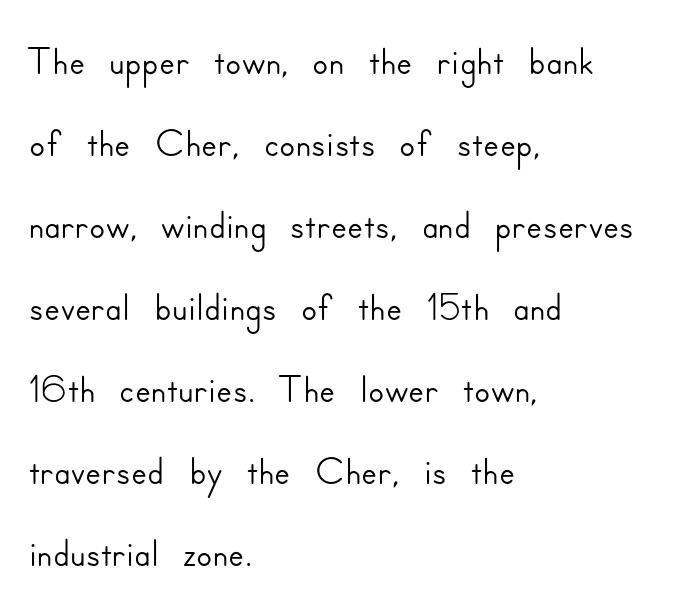
Q: Is the text italic (slanted)? A: No, it is upright.
Q: Is the typeface a serif or a sans-serif typeface? A: Sans-serif.
Q: Is the text underlined? A: No.
Q: How is the paragraph aligned? A: Left-aligned.
Q: Is the spacing between letters normal or unusually wide? A: Normal.
Q: Is the spacing between lines tight, normal or loose? A: Normal.
Q: Width (condensed, normal, or wide)? A: Normal.
Q: Stroke contrast? A: Low.
Q: x-height? A: Small.
Q: Monospaced? A: No.
